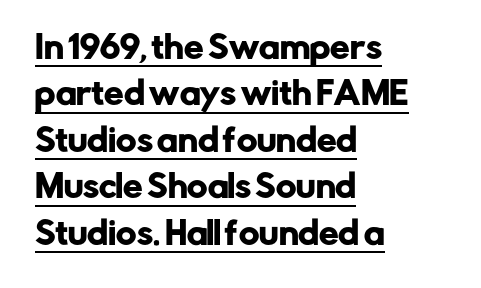
Default kerning and tracking; the words read as compact shapes. Typeset ragged right — the left edge is the straight one. This is the regular roman posture of the typeface. To sum up the face: it is a sans, with no serifs. Compared with undecorated copy, this sample adds a rule below the words.
